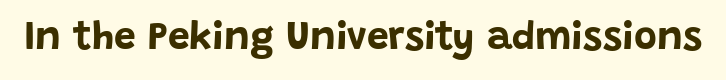
Upright lettering throughout. No extra tracking has been applied to these lines. Type without underlining. Varying glyph widths throughout — classic text-font behaviour. Emphasis by weight is at full strength: bold.
